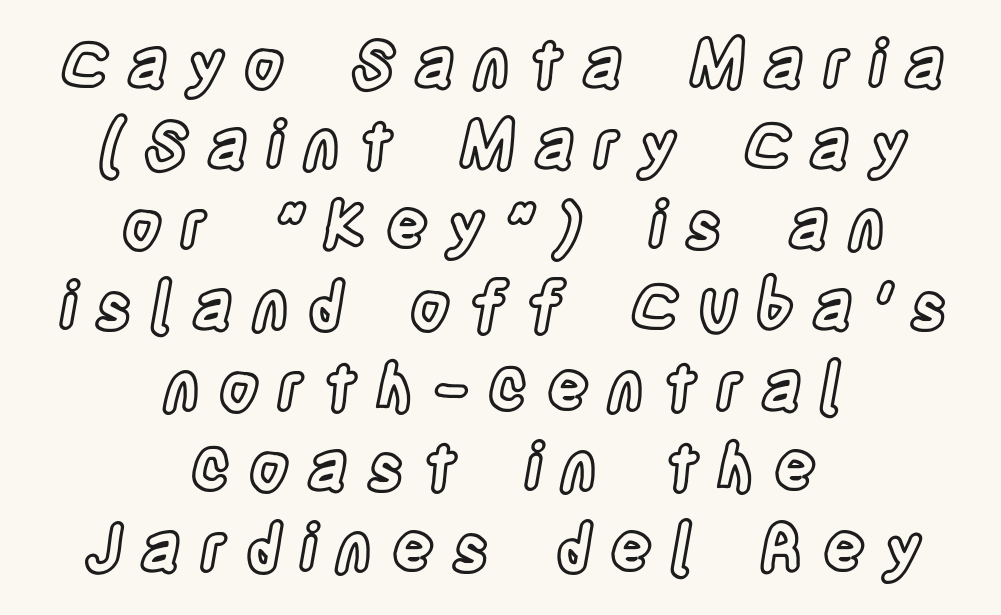
The image shows 64 px condensed type; set centered, normal line spacing (1.26x), unusually wide letter spacing (+0.3 em), not underlined; a large x-height.
